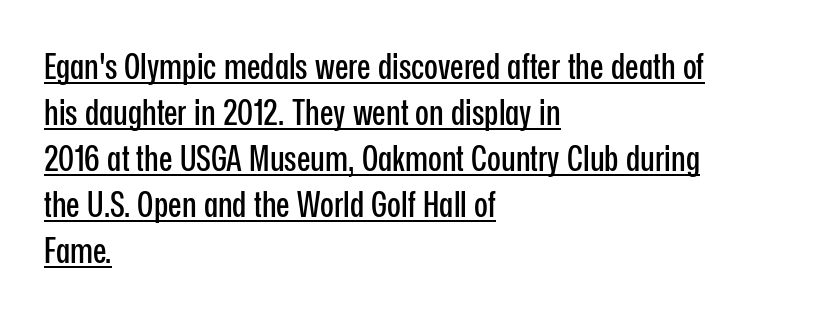
{"serif": "no", "italic": "no", "width": "condensed", "stroke_contrast": "low", "x_height": "medium", "monospaced": "no", "underline": "yes", "align": "left", "line_spacing": "normal", "line_spacing_ratio": 1.28, "letter_spacing": "normal", "letter_spacing_em": 0.0, "glyph_px": 36}
